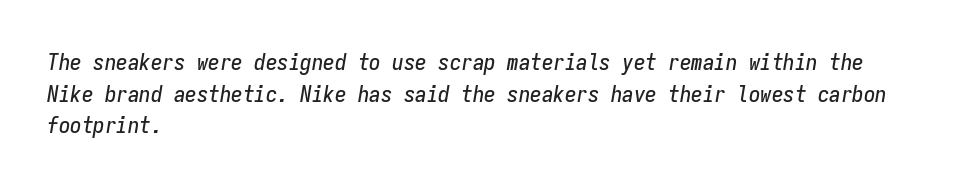
The image shows 23 px text type, italic (leaning right); set left-aligned, normal line spacing (1.38x), normal letter spacing, not underlined.
